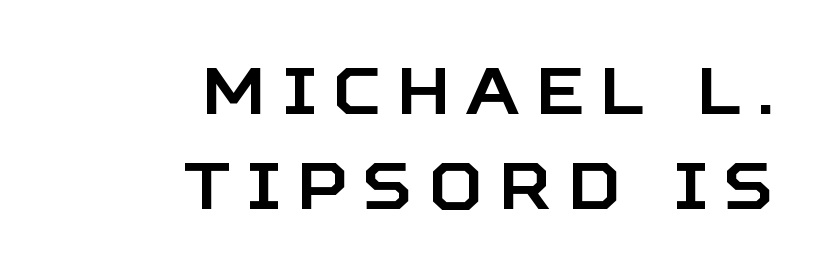
The image shows 66 px sans-serif type, upright; set right-aligned, normal line spacing (1.44x), unusually wide letter spacing (+0.24 em), not underlined; low stroke contrast and a large x-height.
